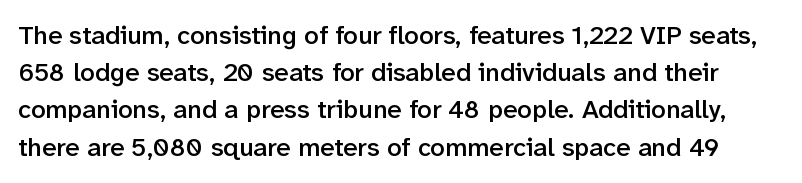
Q: Is the text bold? A: Semi-bold.
Q: Is the text italic (slanted)? A: No, it is upright.
Q: Is the text underlined? A: No.
Q: Is the spacing between letters normal or unusually wide? A: Normal.
Q: Is the spacing between lines tight, normal or loose? A: Normal.
